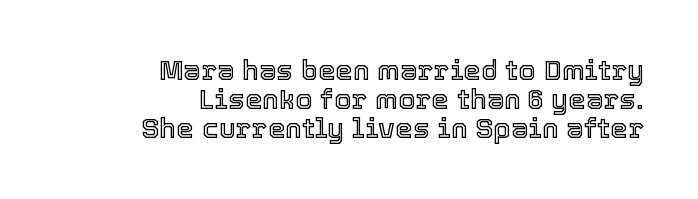
Is the block centered? No — it sits flush against the right margin. Here the designer chose a conventional face with non-uniform glyph widths. The words here are not underlined. Vertical strokes here are truly vertical. The letterforms sit shoulder to shoulder at normal distance.
